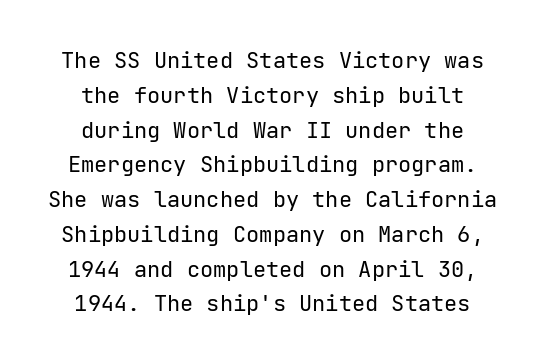
Beneath every word, the page is bare. The block of text has a typical density, with ordinary space between rows. Every row of glyphs is offset so its center matches the block's center. Spacing between characters is what you'd get straight out of the box.
